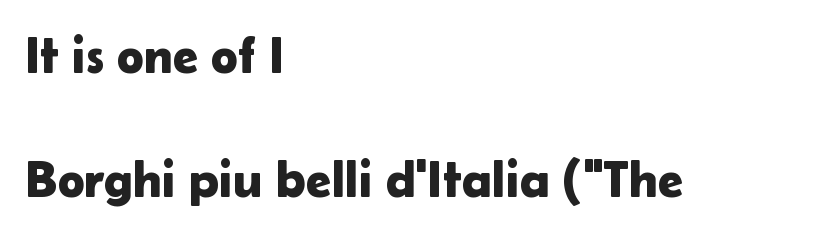
Only glyphs here, with clear space below each row. What's the leading like? Stretched, with rows far apart. One-word summary of the alignment: left. The face used here is proportionally spaced, like ordinary book or web type. Between one letter and the next there's only the usual sliver of space.
